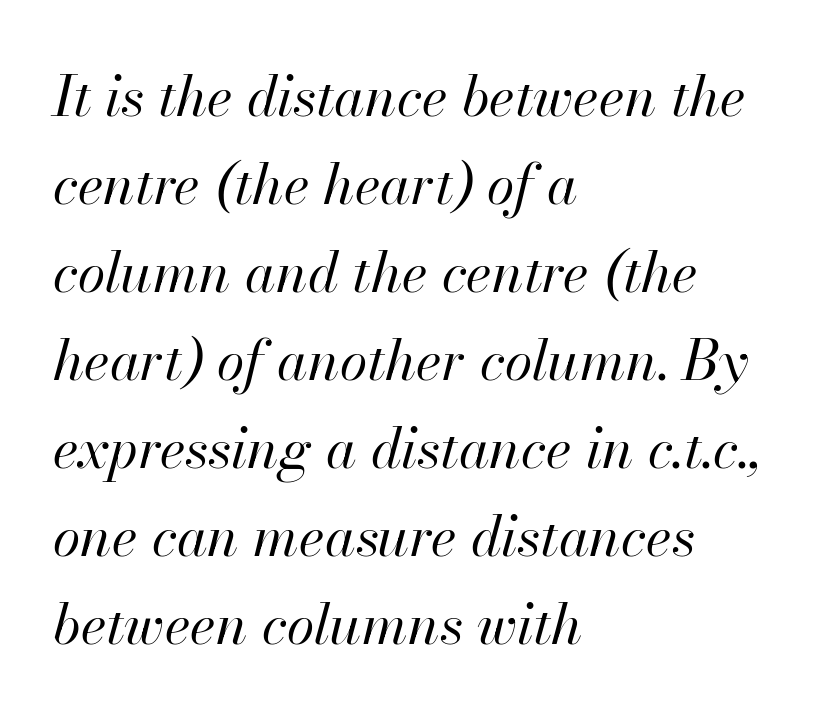
Q: Is the text bold? A: No.
Q: Is the text italic (slanted)? A: Yes, it leans right by about 13 degrees.
Q: Is the text underlined? A: No.
Q: How is the paragraph aligned? A: Left-aligned.
Q: Is the spacing between letters normal or unusually wide? A: Normal.
Q: Is the spacing between lines tight, normal or loose? A: Normal.
Q: Width (condensed, normal, or wide)? A: Normal.
Q: Stroke contrast? A: High.
Q: x-height? A: Small.
Q: Monospaced? A: No.
